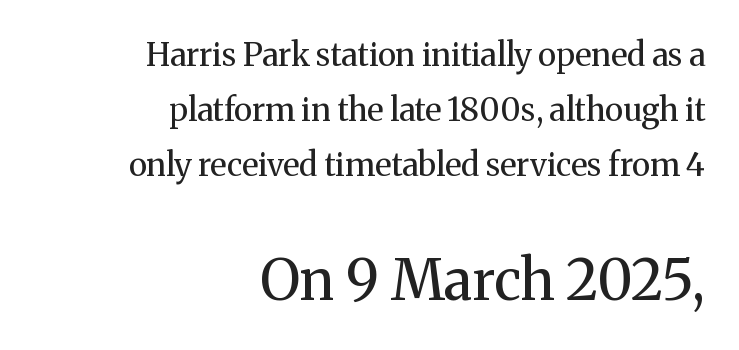
Font category for this specimen: serif. Each letter keeps its own natural width here, so spacing adapts to shape. Is the type heavy? It reads as light-to-regular instead. Style check: upright. Block two is the big one; block one sits smaller above it.
